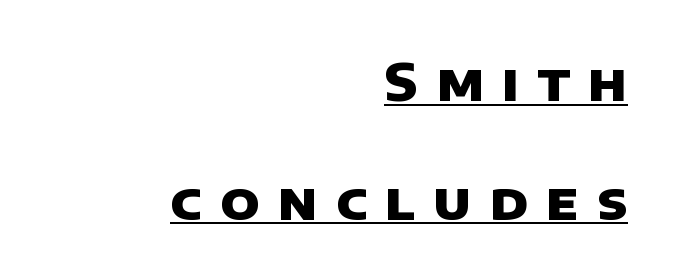
Q: Is the text bold? A: Yes.
Q: Is the typeface a serif or a sans-serif typeface? A: Sans-serif.
Q: Is the text underlined? A: Yes.
Q: How is the paragraph aligned? A: Right-aligned.
Q: Is the spacing between letters normal or unusually wide? A: Unusually wide.
Q: Is the spacing between lines tight, normal or loose? A: Loose.
Q: Width (condensed, normal, or wide)? A: Normal.
Q: Stroke contrast? A: Low.
Q: x-height? A: Large.
Q: Monospaced? A: No.
